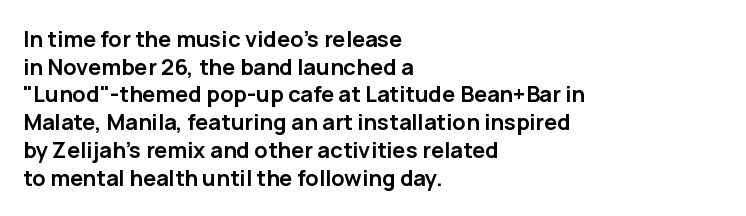
Q: Is the text bold? A: Yes.
Q: Is the text italic (slanted)? A: No, it is upright.
Q: Is the text underlined? A: No.
Q: How is the paragraph aligned? A: Left-aligned.
Q: Is the spacing between letters normal or unusually wide? A: Normal.
Q: Is the spacing between lines tight, normal or loose? A: Normal.
